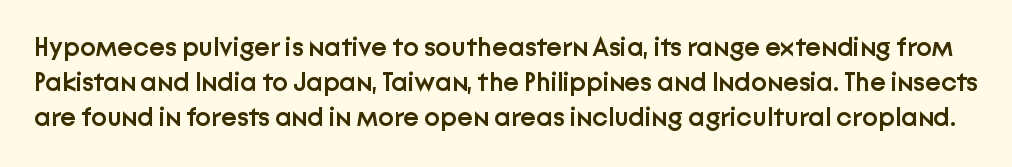
The rows are spaced the way most documents space them. A clean baseline with only descenders dipping below it. This rendering leaves character spacing at its baseline value. Weight check: semibold — heavier than regular, not quite bold. Posture: straight, roman, zero tilt.
